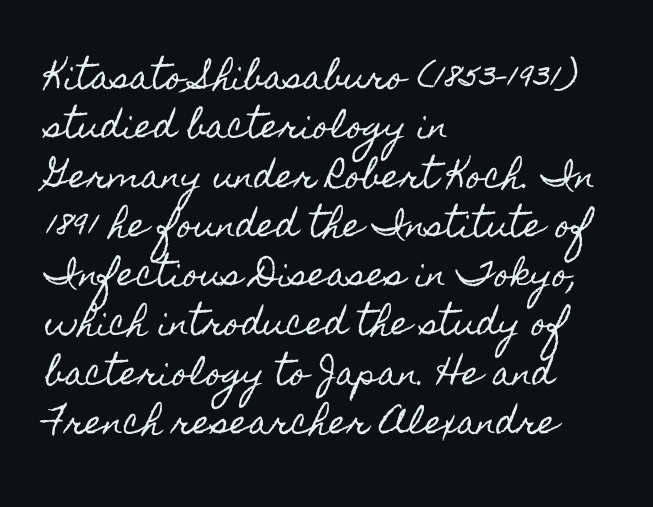
The image shows 32 px condensed type; set left-aligned, normal line spacing (1.54x), normal letter spacing, not underlined; a small x-height.
